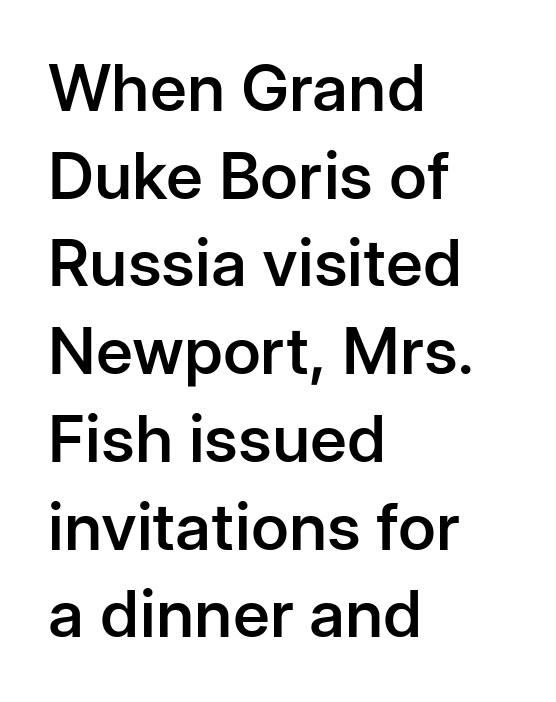
The image shows 65 px semibold sans-serif type, upright; set left-aligned, normal line spacing (1.35x), normal letter spacing, not underlined; low stroke contrast and a medium x-height.
